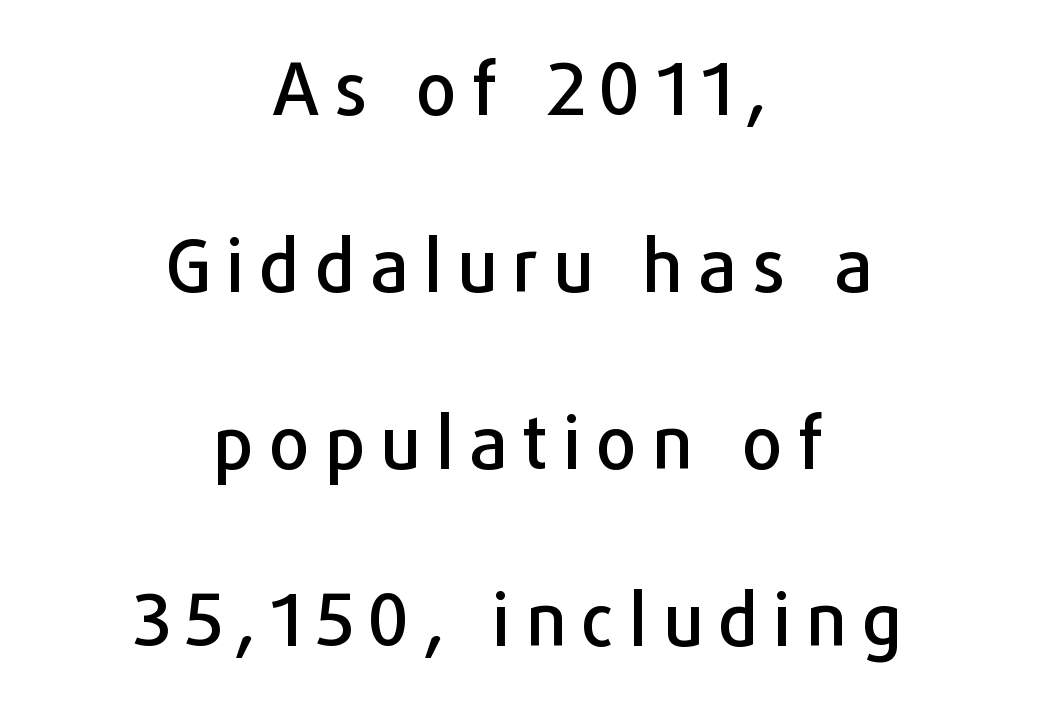
The image shows 72 px sans-serif type, upright; set centered, loose line spacing (2.46x), unusually wide letter spacing (+0.21 em), not underlined; low stroke contrast and a medium x-height.
